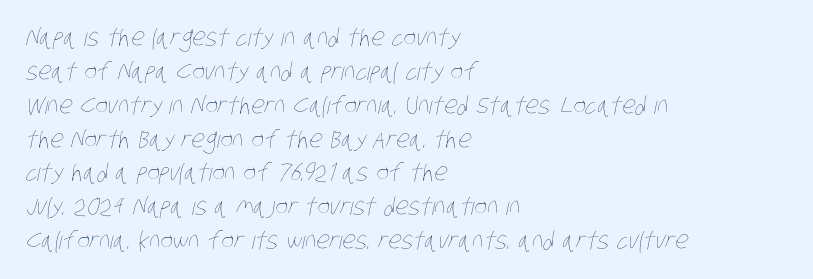
{"bold": "no", "underline": "no", "align": "left", "line_spacing": "normal", "line_spacing_ratio": 1.41, "letter_spacing": "normal", "letter_spacing_em": 0.0, "glyph_px": 24}
